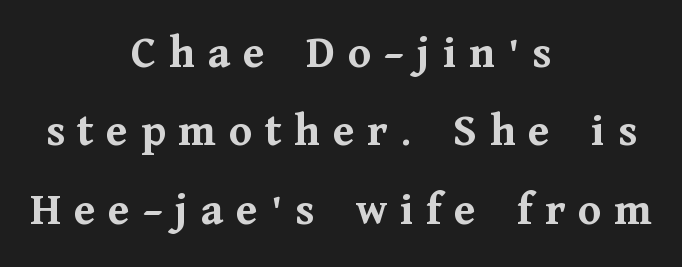
Q: Is the text bold? A: Yes.
Q: Is the text italic (slanted)? A: No, it is upright.
Q: Is the typeface a serif or a sans-serif typeface? A: Serif.
Q: Is the text underlined? A: No.
Q: How is the paragraph aligned? A: Centered.
Q: Is the spacing between letters normal or unusually wide? A: Unusually wide.
Q: Is the spacing between lines tight, normal or loose? A: Normal.
Q: Width (condensed, normal, or wide)? A: Normal.
Q: Stroke contrast? A: Medium.
Q: x-height? A: Medium.
Q: Monospaced? A: No.
